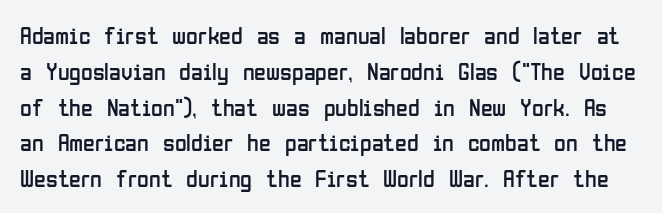
The image shows 24 px text type, upright; set normal line spacing (1.49x), normal letter spacing, not underlined.
